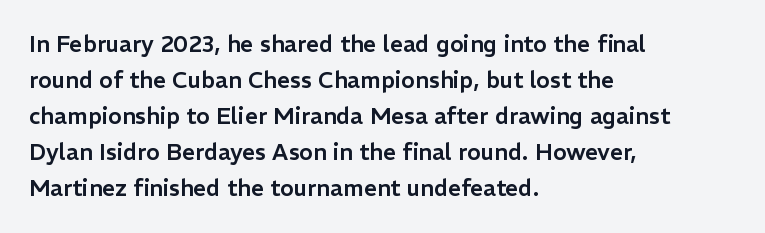
Q: Is the text italic (slanted)? A: No, it is upright.
Q: Is the text underlined? A: No.
Q: How is the paragraph aligned? A: Left-aligned.
Q: Is the spacing between letters normal or unusually wide? A: Normal.
Q: Is the spacing between lines tight, normal or loose? A: Normal.
